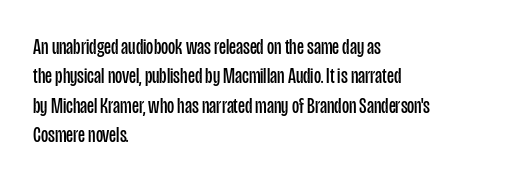
Bare-footed words on every line. Every stem runs plumb, perpendicular to the baseline. The typesetting does not lean heavy: it is not bold. Tracking value appears to be zero — textbook default spacing. The vertical gap from one line to the next is medium.
